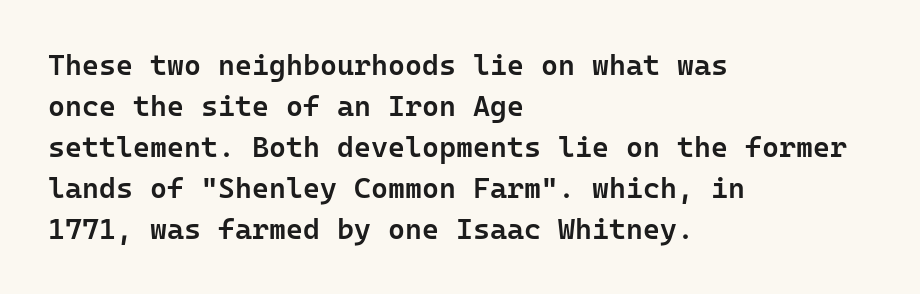
Q: Is the text bold? A: Semi-bold.
Q: Is the text italic (slanted)? A: No, it is upright.
Q: Is the typeface a serif or a sans-serif typeface? A: Sans-serif.
Q: Is the text underlined? A: No.
Q: How is the paragraph aligned? A: Left-aligned.
Q: Is the spacing between letters normal or unusually wide? A: Normal.
Q: Is the spacing between lines tight, normal or loose? A: Normal.
Q: Width (condensed, normal, or wide)? A: Normal.
Q: Stroke contrast? A: Low.
Q: x-height? A: Medium.
Q: Monospaced? A: Yes.
